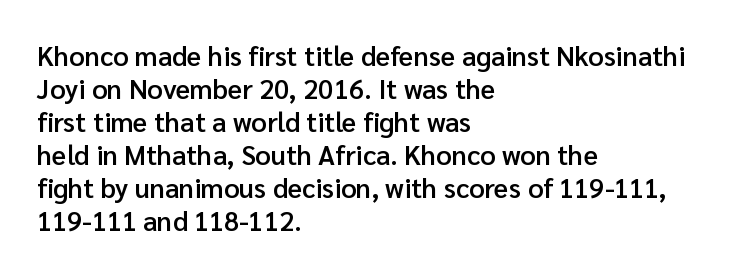
The compositor pushed each line to the left boundary. The space beneath each line is pristine and unruled. Moderately thickened strokes mark this as semibold type. Letter spacing: default. Quick note: not italic, upright.
